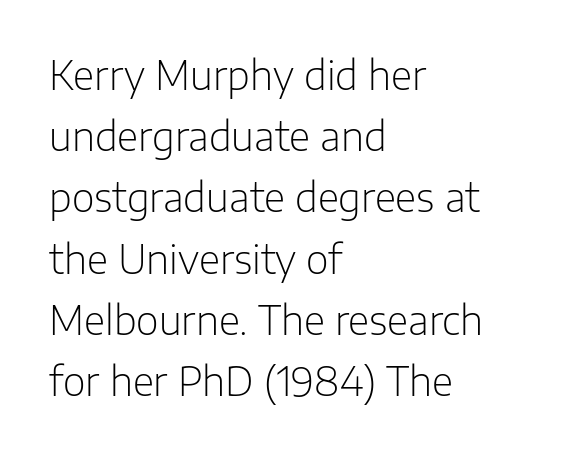
The image shows 39 px light sans-serif type, upright; set left-aligned, normal line spacing (1.57x), normal letter spacing, not underlined; low stroke contrast and a medium x-height.
